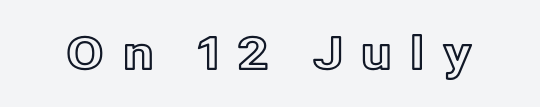
{"italic": "no", "width": "normal", "x_height": "medium", "monospaced": "no", "underline": "no", "letter_spacing": "wide", "letter_spacing_em": 0.4, "glyph_px": 45}
